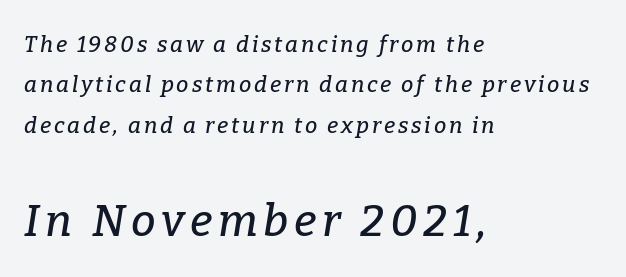
{"serif": "yes", "italic": "yes", "lean": "right", "slant_degrees": 9, "width": "normal", "stroke_contrast": "low", "x_height": "medium", "monospaced": "no", "underline": "no", "align": "left", "line_spacing_ratio": 1.83, "larger_block": "second", "size_ratio": 2.0, "glyph_px": 44}
